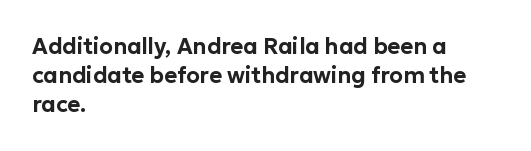
{"italic": "no", "underline": "no", "align": "left", "line_spacing": "normal", "line_spacing_ratio": 1.31, "letter_spacing": "normal", "letter_spacing_em": 0.0, "glyph_px": 22}
